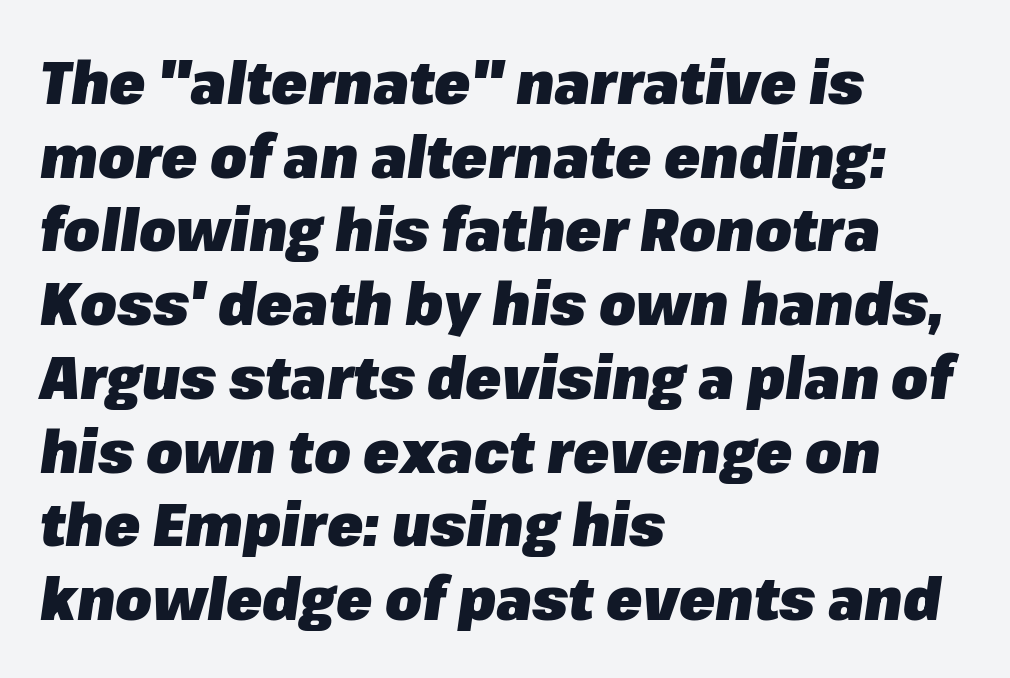
This rendering features lettering with no underline. Character widths vary here, with narrow letters taking less room than wide ones. The typesetting leans heavy: a genuine bold. Honestly, the letter spacing is just normal — you wouldn't notice it. Notice how the passage keeps a crisp vertical edge on the left only.
